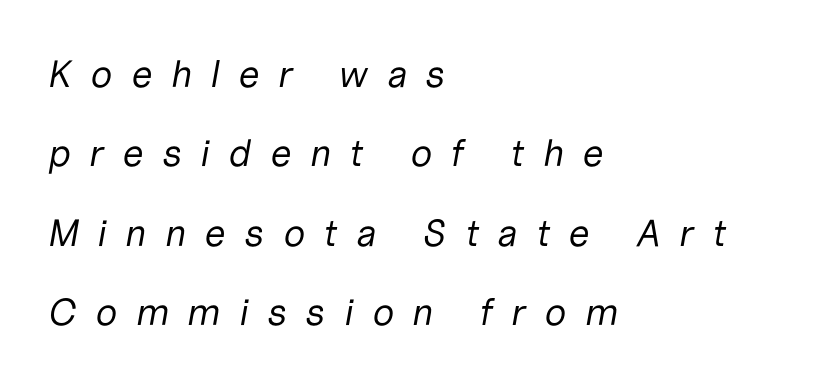
Q: Is the text bold? A: No.
Q: Is the text italic (slanted)? A: Yes, it leans right by about 10 degrees.
Q: Is the text underlined? A: No.
Q: How is the paragraph aligned? A: Left-aligned.
Q: Is the spacing between letters normal or unusually wide? A: Unusually wide.
Q: Is the spacing between lines tight, normal or loose? A: Loose.
Q: Width (condensed, normal, or wide)? A: Normal.
Q: Stroke contrast? A: Low.
Q: x-height? A: Medium.
Q: Monospaced? A: No.
